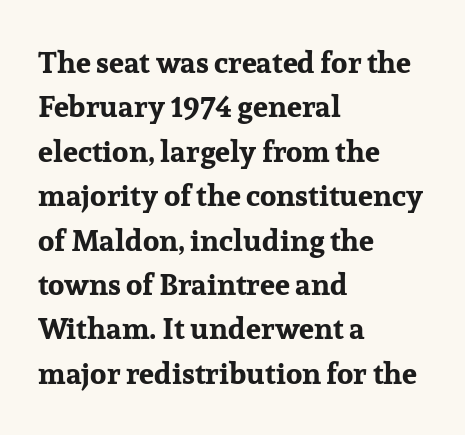
The image shows 30 px bold serif type, upright; set left-aligned, normal line spacing (1.48x), normal letter spacing, not underlined; low stroke contrast and a medium x-height.
